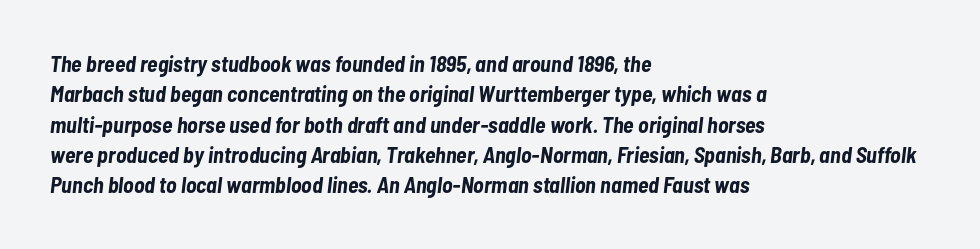
The area under the type is left untouched. No extra tracking has been applied to these lines. Horizontal alignment here is leftward, the default for most running prose. What's the leading like? Ordinary, nothing unusual.
